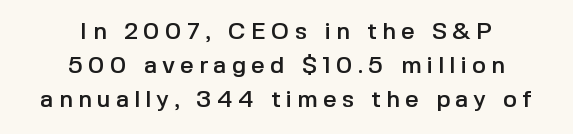
The image shows 24 px text type, upright; set centered, normal line spacing (1.42x), unusually wide letter spacing (+0.21 em), not underlined.
